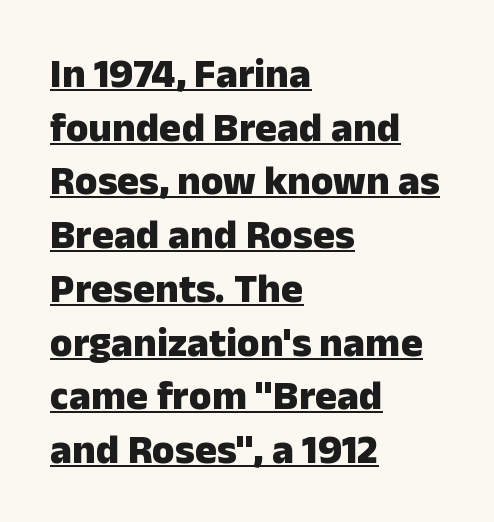
The image shows 41 px heavy sans-serif type, upright; set left-aligned, normal line spacing (1.31x), normal letter spacing, underlined; low stroke contrast and a medium x-height.
